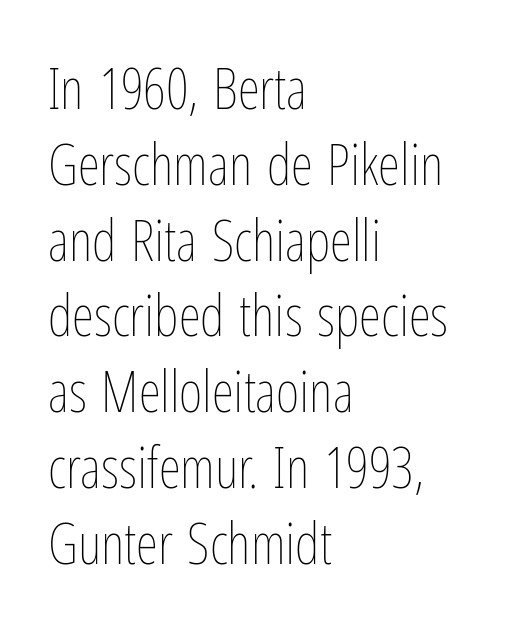
Q: Is the text bold? A: No.
Q: Is the text italic (slanted)? A: No, it is upright.
Q: Is the text underlined? A: No.
Q: How is the paragraph aligned? A: Left-aligned.
Q: Is the spacing between letters normal or unusually wide? A: Normal.
Q: Is the spacing between lines tight, normal or loose? A: Normal.
Q: Width (condensed, normal, or wide)? A: Condensed.
Q: Stroke contrast? A: Low.
Q: x-height? A: Medium.
Q: Monospaced? A: No.
